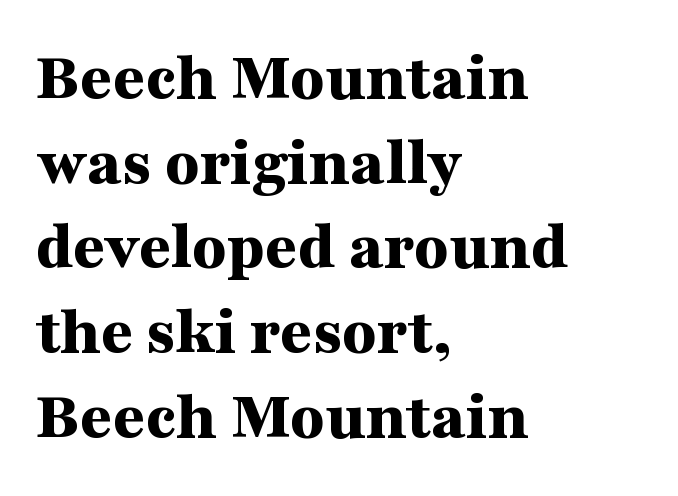
The image shows 70 px bold, wide serif type, upright; set left-aligned, line spacing 1.21x, normal letter spacing, not underlined; medium stroke contrast and a medium x-height.
